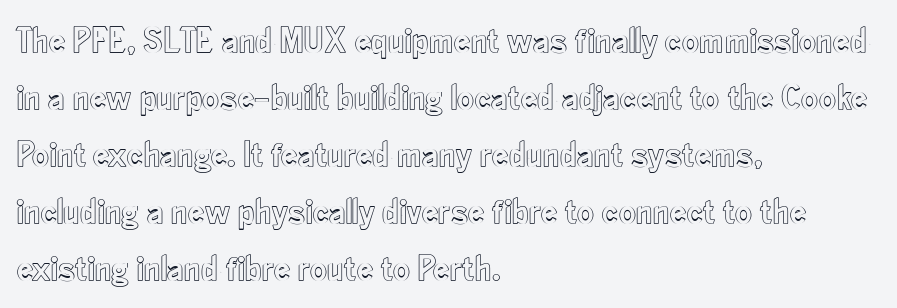
Horizontal alignment here is leftward, the default for most running prose. Clear beneath every line of the passage. These lines are rendered in a variable-pitch font. The rendering uses a moderate line-height, typical for paragraphs. There is no visible air inserted between adjacent glyphs. This is roman type, the default non-slanted kind.
